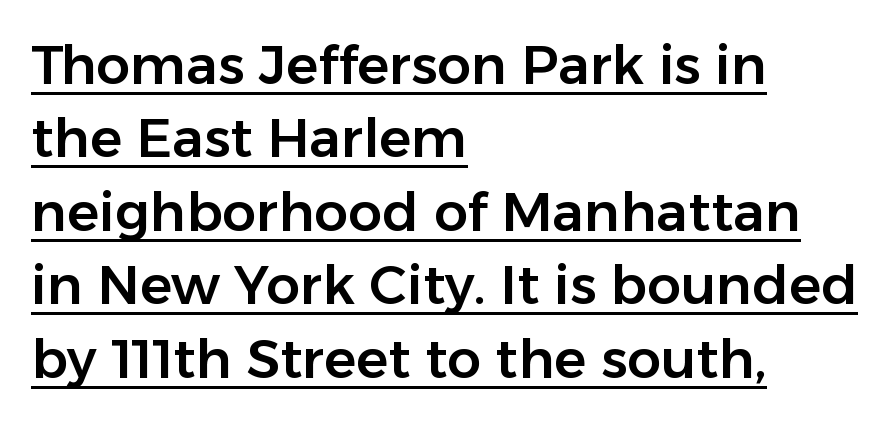
The lines are quadded left. Nobody touched the tracking dial on this one. The lettering is marked with a stroke running underneath it. The leading is moderate, giving the passage an even texture.
